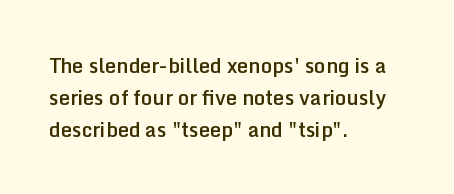
{"italic": "no", "bold": "semi", "underline": "no", "align": "left", "line_spacing": "normal", "line_spacing_ratio": 1.59, "letter_spacing": "normal", "letter_spacing_em": 0.0, "glyph_px": 20}
